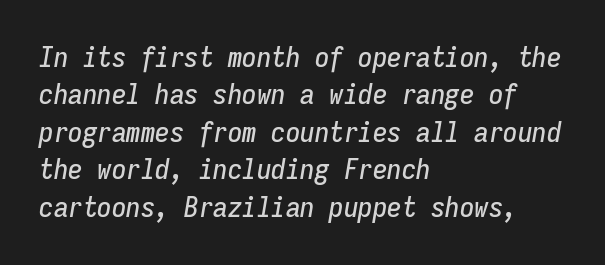
These lines are rendered in a fixed-pitch font. Every row of glyphs begins at an identical x-position on the left. The designer left line spacing at the default. There's an unmistakable incline to the writing here. The rendering keeps characters at their native spacing. Underline: absent.
